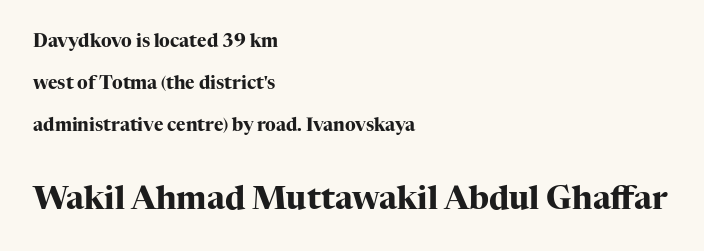
{"serif": "yes", "italic": "no", "bold": "yes", "weight": "heavy", "width": "normal", "stroke_contrast": "high", "x_height": "medium", "monospaced": "no", "underline": "no", "align": "left", "line_spacing": "loose", "line_spacing_ratio": 2.33, "letter_spacing": "normal", "letter_spacing_em": 0.0, "larger_block": "second", "size_ratio": 1.78, "glyph_px": 32}
